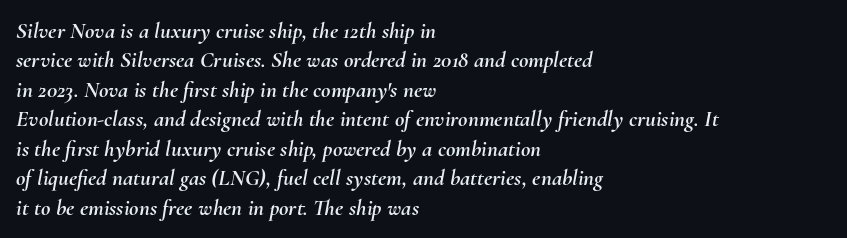
Letters rest on an invisible, unmarked baseline. The horizontal fit of the characters is conventional and even. Successive baselines arrive at the customary interval. The rag falls on the right side of this text block.
